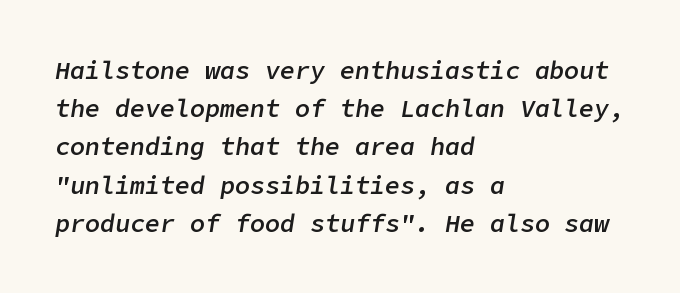
Q: Is the text bold? A: Semi-bold.
Q: Is the text italic (slanted)? A: Yes, it leans right by about 9 degrees.
Q: Is the text underlined? A: No.
Q: How is the paragraph aligned? A: Left-aligned.
Q: Is the spacing between letters normal or unusually wide? A: Normal.
Q: Is the spacing between lines tight, normal or loose? A: Normal.
